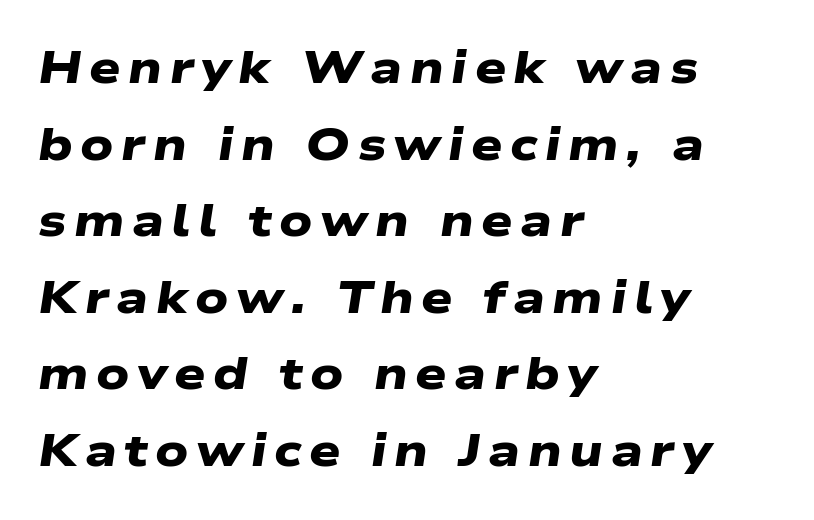
{"serif": "no", "bold": "yes", "weight": "heavy", "width": "wide", "stroke_contrast": "low", "x_height": "medium", "monospaced": "no", "underline": "no", "align": "left", "line_spacing_ratio": 1.74, "glyph_px": 44}
